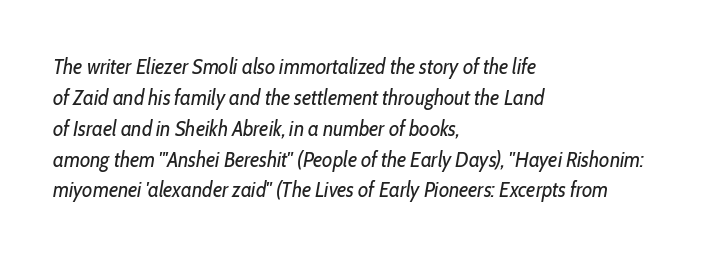
Q: Is the text bold? A: No.
Q: Is the text italic (slanted)? A: Yes, it leans right by about 10 degrees.
Q: Is the text underlined? A: No.
Q: How is the paragraph aligned? A: Left-aligned.
Q: Is the spacing between letters normal or unusually wide? A: Normal.
Q: Is the spacing between lines tight, normal or loose? A: Normal.
